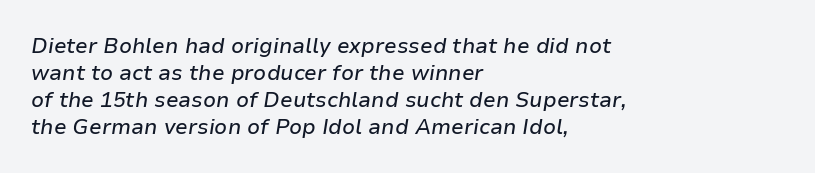
Tall strokes in this sample are angled rather than plumb. The glyphs are unaccompanied by any horizontal stroke below them. Vertically, the passage feels balanced, rows spaced as you'd expect. Every row of glyphs begins at an identical x-position on the left.
